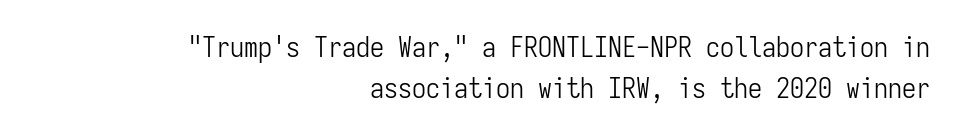
Where is the straight margin? On the right. The gaps between neighbouring characters are ordinary and unremarkable. Vertical stems look standard width or narrower in stroke. Anything drawn beneath the words? Only blank space.
